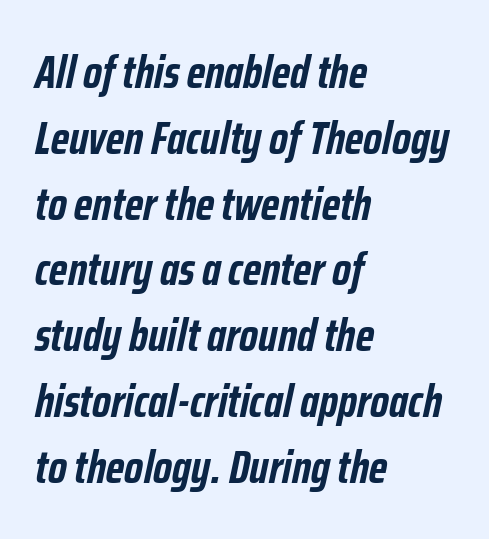
{"italic": "yes", "lean": "right", "slant_degrees": 12, "bold": "yes", "weight": "semibold", "width": "condensed", "stroke_contrast": "low", "x_height": "medium", "monospaced": "no", "underline": "no", "align": "left", "line_spacing": "normal", "line_spacing_ratio": 1.43, "letter_spacing": "normal", "letter_spacing_em": 0.0, "glyph_px": 46}
